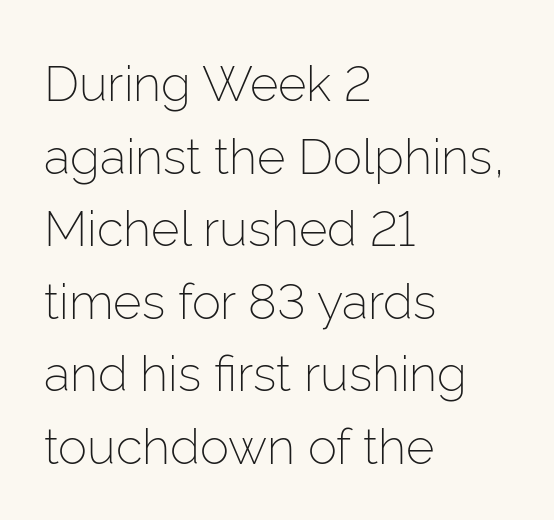
The image shows 49 px light sans-serif type, upright; set left-aligned, normal line spacing (1.48x), normal letter spacing, not underlined; low stroke contrast and a medium x-height.
